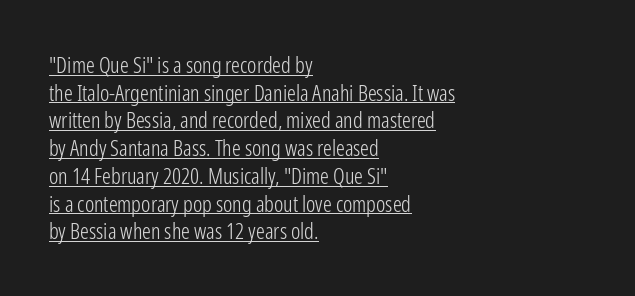
Q: Is the text bold? A: No.
Q: Is the text italic (slanted)? A: No, it is upright.
Q: Is the text underlined? A: Yes.
Q: How is the paragraph aligned? A: Left-aligned.
Q: Is the spacing between letters normal or unusually wide? A: Normal.
Q: Is the spacing between lines tight, normal or loose? A: Normal.
